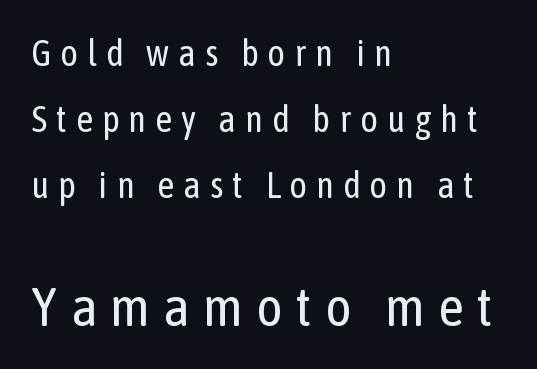
Q: Is the text bold? A: No.
Q: Is the text italic (slanted)? A: No, it is upright.
Q: Is the typeface a serif or a sans-serif typeface? A: Sans-serif.
Q: Is the text underlined? A: No.
Q: How is the paragraph aligned? A: Left-aligned.
Q: Is the spacing between letters normal or unusually wide? A: Unusually wide.
Q: Which block of text is set in a larger size, the first (top) or the second (bottom)? A: The second (bottom) one.
Q: Width (condensed, normal, or wide)? A: Condensed.
Q: Stroke contrast? A: Low.
Q: x-height? A: Medium.
Q: Monospaced? A: No.
